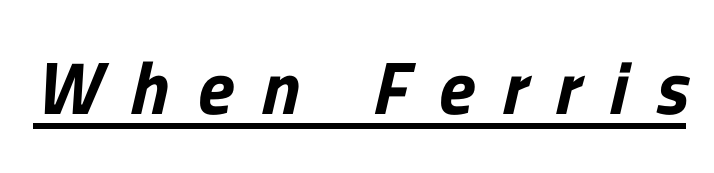
The line texture is sparse and dotted thanks to wide tracking. The designer went with a sans here, leaving each stem footless. Here the designer chose a conventional face with non-uniform glyph widths. Underlining? Definitely there.
